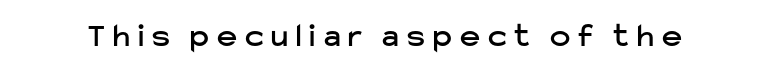
{"serif": "no", "italic": "no", "width": "normal", "stroke_contrast": "low", "x_height": "medium", "monospaced": "no", "underline": "no", "letter_spacing": "wide", "letter_spacing_em": 0.24, "glyph_px": 34}
